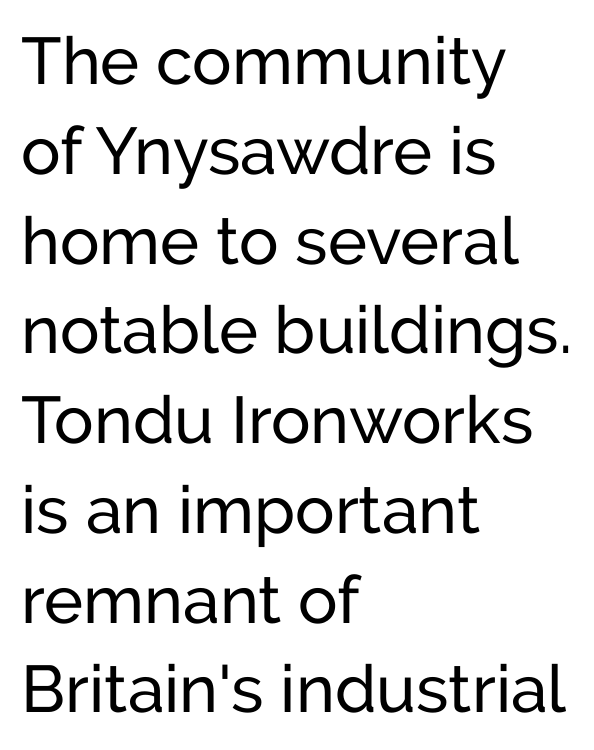
Q: Is the text bold? A: No.
Q: Is the text italic (slanted)? A: No, it is upright.
Q: Is the typeface a serif or a sans-serif typeface? A: Sans-serif.
Q: Is the text underlined? A: No.
Q: How is the paragraph aligned? A: Left-aligned.
Q: Is the spacing between letters normal or unusually wide? A: Normal.
Q: Is the spacing between lines tight, normal or loose? A: Normal.
Q: Width (condensed, normal, or wide)? A: Normal.
Q: Stroke contrast? A: Low.
Q: x-height? A: Medium.
Q: Monospaced? A: No.
